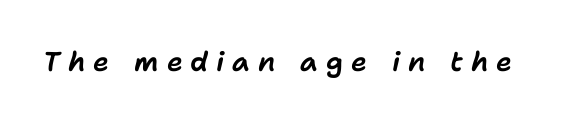
Any mark beneath the type? The region is blank. In terms of letterspacing, this is a distinctly airy, spread setting. It's the slanting kind of type.
